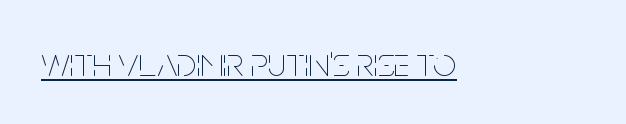
Q: Is the text bold? A: No.
Q: Is the text italic (slanted)? A: No, it is upright.
Q: Is the text underlined? A: Yes.
Q: Is the spacing between letters normal or unusually wide? A: Normal.
Q: Width (condensed, normal, or wide)? A: Condensed.
Q: Stroke contrast? A: Low.
Q: x-height? A: Large.
Q: Monospaced? A: No.
